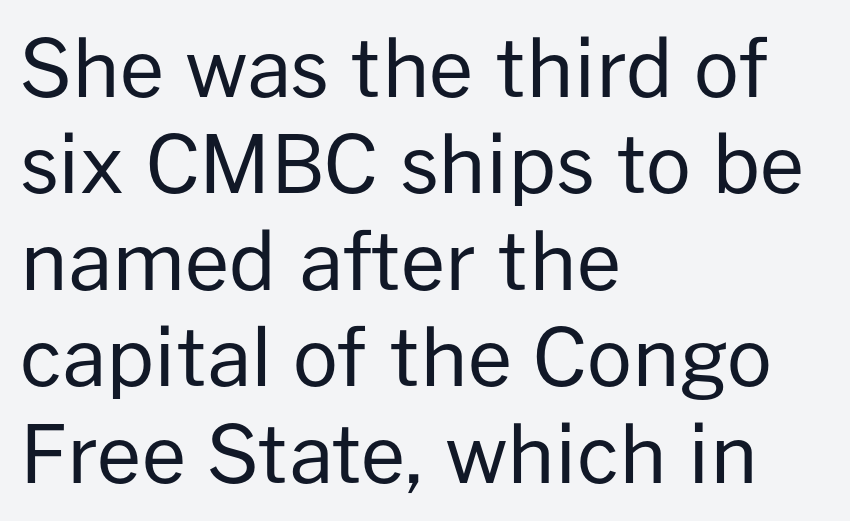
This is not heavy type; no bold has been used. Each line starts at the same left margin while the right side varies. Honestly, there is no underline to notice here at all. The font family rendered here belongs to the sans-serif group.
